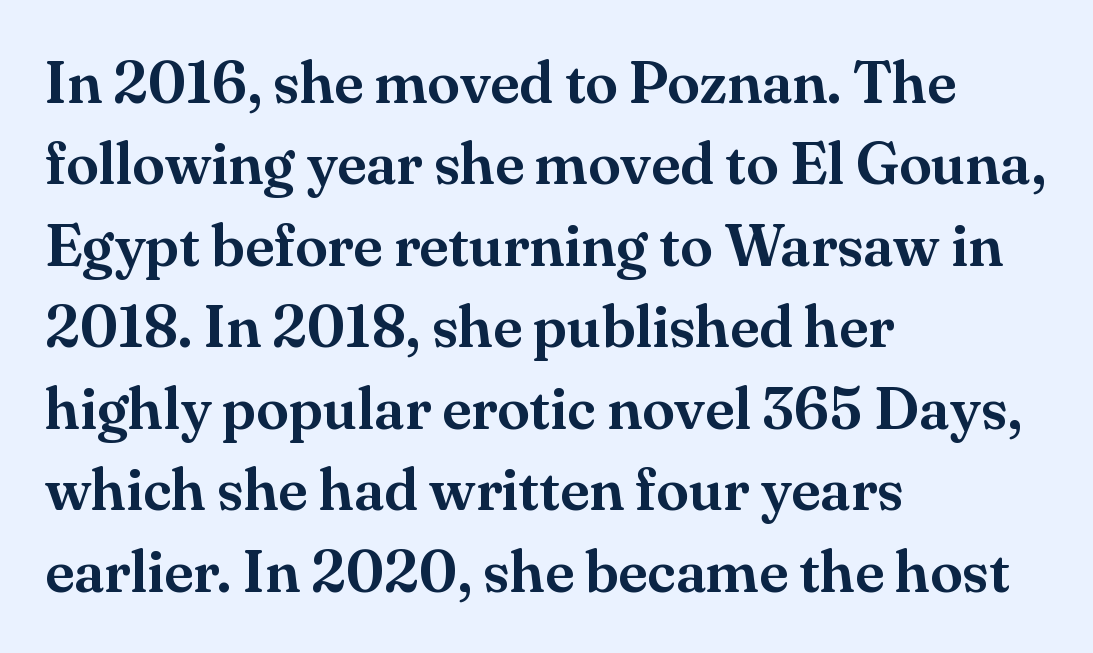
Reading down the column, the eye jumps a familiar distance to each next line. The characters display serif detailing at their extremities. Typeset ragged right — the left edge is the straight one. Descenders hang freely into open space.
